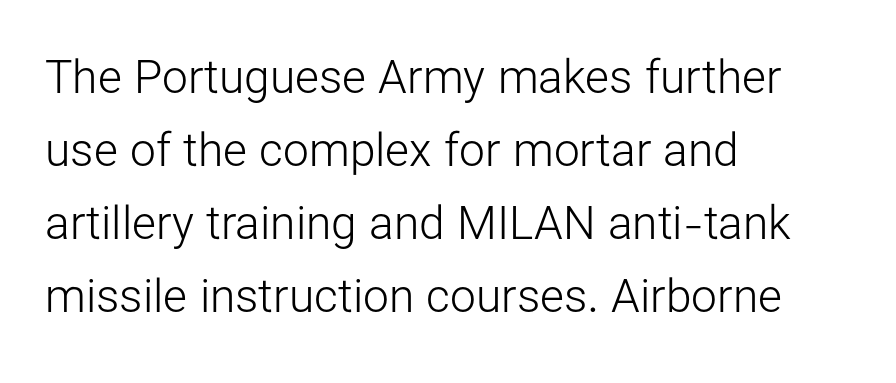
The image shows 46 px light sans-serif type, upright; set left-aligned, normal line spacing (1.59x), normal letter spacing, not underlined; low stroke contrast and a medium x-height.
